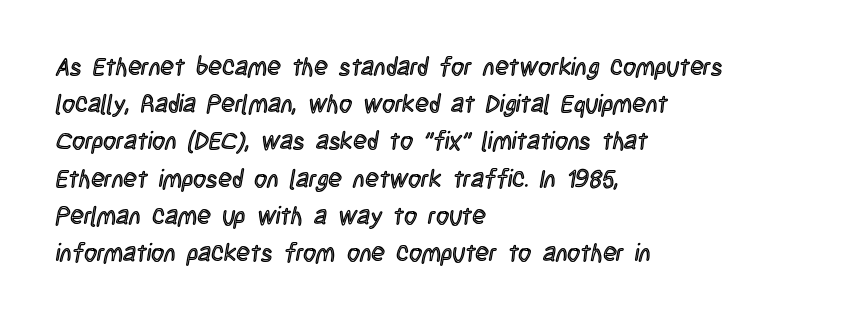
Compared with typical paragraphs, the rows here are spaced about the same. No word sits above an underline. Left-aligned paragraph, ragged on the right. This sample uses plain, unmodified letter spacing.
